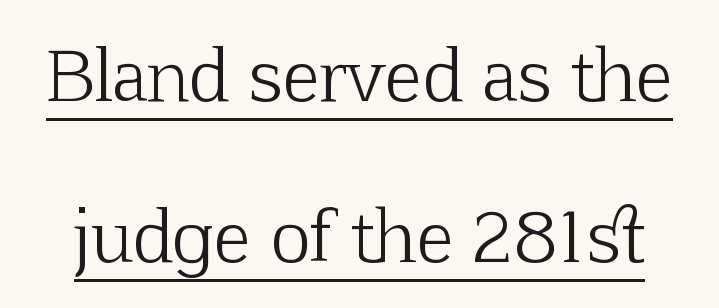
Looks like regular typesetting: each glyph gets only the width it needs. This sample carries an underscore along the baseline area. No chunkiness to these letters — they're not bold. You can tell from the footed stems that serif type was used.
